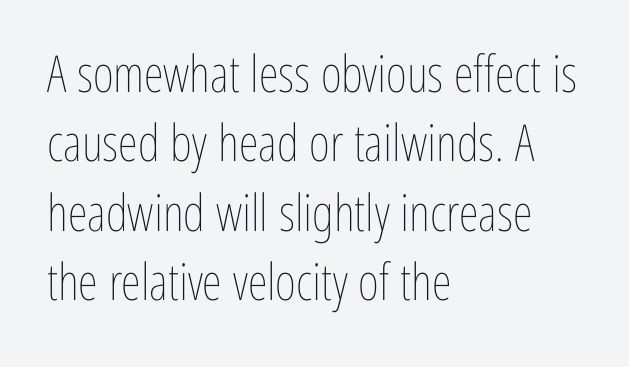
Q: Is the text bold? A: No.
Q: Is the text italic (slanted)? A: No, it is upright.
Q: Is the text underlined? A: No.
Q: How is the paragraph aligned? A: Left-aligned.
Q: Is the spacing between letters normal or unusually wide? A: Normal.
Q: Is the spacing between lines tight, normal or loose? A: Normal.
Q: Width (condensed, normal, or wide)? A: Condensed.
Q: Stroke contrast? A: Low.
Q: x-height? A: Medium.
Q: Monospaced? A: No.
